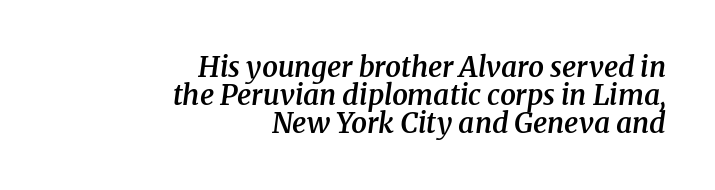
{"serif": "yes", "italic": "yes", "lean": "right", "slant_degrees": 8, "bold": "semi", "weight": "semibold", "width": "normal", "stroke_contrast": "medium", "x_height": "medium", "monospaced": "no", "underline": "no", "align": "right", "line_spacing": "tight", "line_spacing_ratio": 1.0, "letter_spacing": "normal", "letter_spacing_em": 0.0, "glyph_px": 28}
